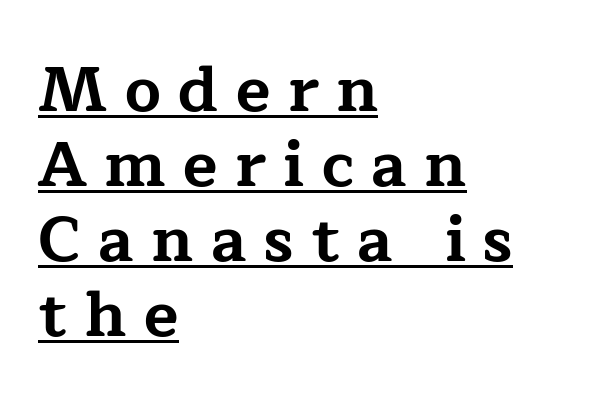
In CSS terms this would be text-align: left. Words appear elongated and porous because spacing is wide. Thick stems and heavy bowls — unmistakably bold. The passage shown is typed in a proportional face where columns would drift. A roman cut, with each character standing at attention.
